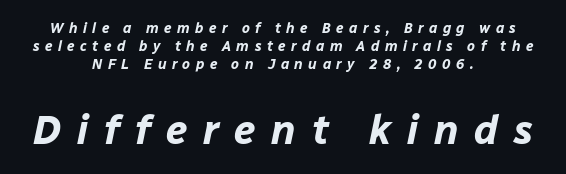
{"italic": "yes", "lean": "right", "slant_degrees": 12, "bold": "yes", "weight": "bold", "width": "normal", "stroke_contrast": "low", "x_height": "medium", "monospaced": "no", "underline": "no", "align": "center", "line_spacing": "normal", "line_spacing_ratio": 1.3, "letter_spacing": "wide", "letter_spacing_em": 0.39, "larger_block": "second", "size_ratio": 2.86, "glyph_px": 40}
